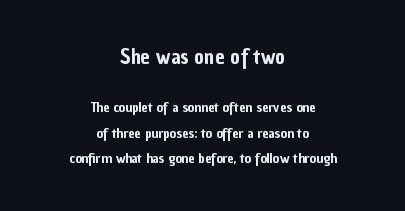
{"italic": "no", "underline": "no", "align": "center", "line_spacing_ratio": 1.83, "letter_spacing": "normal", "letter_spacing_em": 0.0, "larger_block": "first", "size_ratio": 1.5, "glyph_px": 21}
